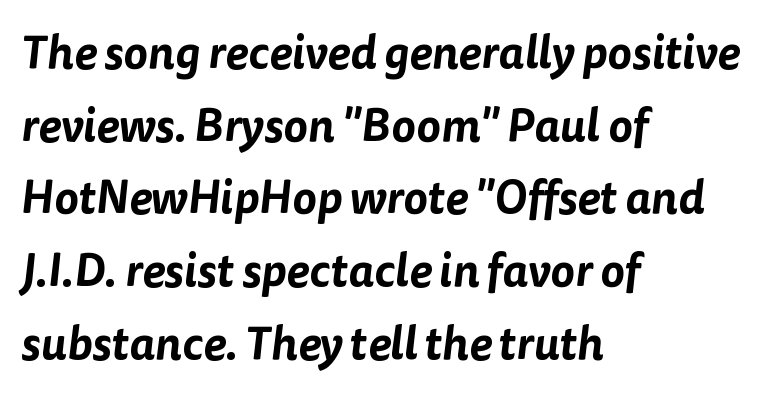
Q: Is the typeface a serif or a sans-serif typeface? A: Sans-serif.
Q: Is the text underlined? A: No.
Q: How is the paragraph aligned? A: Left-aligned.
Q: Is the spacing between letters normal or unusually wide? A: Normal.
Q: Is the spacing between lines tight, normal or loose? A: Normal.
Q: Width (condensed, normal, or wide)? A: Normal.
Q: Stroke contrast? A: Low.
Q: x-height? A: Medium.
Q: Monospaced? A: No.
